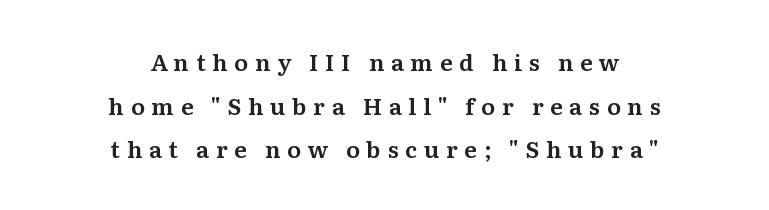
Caption: expanded tracking, letters set apart. Type without underlining. Italic: no, the glyphs are upright roman. Where is the straight margin? There isn't one; the lines are centered. Vertically, the passage feels expansive, rows floating well apart.
